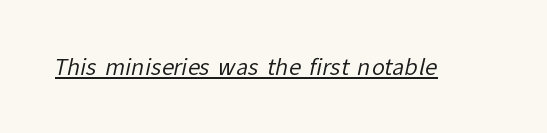
The image shows 22 px text type; set normal letter spacing, underlined.
